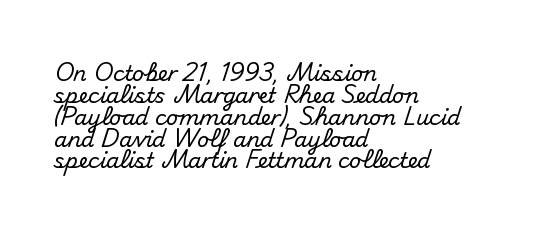
The image shows 21 px text type; set left-aligned, tight line spacing (1.04x), normal letter spacing, not underlined.
